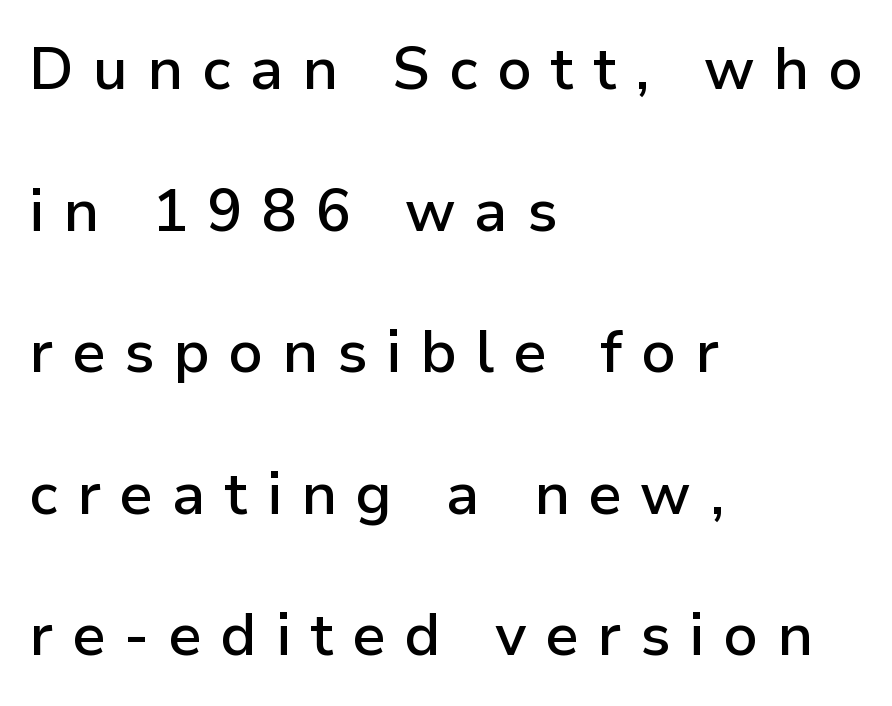
Q: Is the text bold? A: Semi-bold.
Q: Is the text italic (slanted)? A: No, it is upright.
Q: Is the typeface a serif or a sans-serif typeface? A: Sans-serif.
Q: Is the text underlined? A: No.
Q: How is the paragraph aligned? A: Left-aligned.
Q: Is the spacing between letters normal or unusually wide? A: Unusually wide.
Q: Is the spacing between lines tight, normal or loose? A: Loose.
Q: Width (condensed, normal, or wide)? A: Normal.
Q: Stroke contrast? A: Low.
Q: x-height? A: Medium.
Q: Monospaced? A: No.
